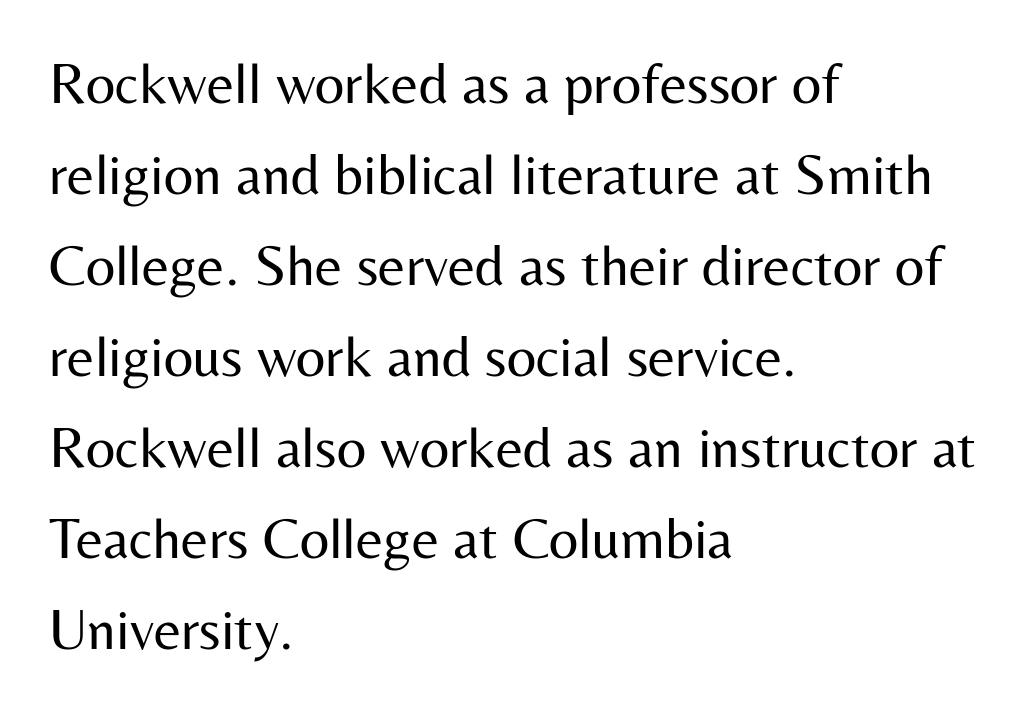
{"serif": "no", "italic": "no", "bold": "no", "weight": "regular", "width": "normal", "stroke_contrast": "medium", "x_height": "medium", "monospaced": "no", "underline": "no", "align": "left", "line_spacing": "normal", "line_spacing_ratio": 1.57, "letter_spacing": "normal", "letter_spacing_em": 0.0, "glyph_px": 58}
